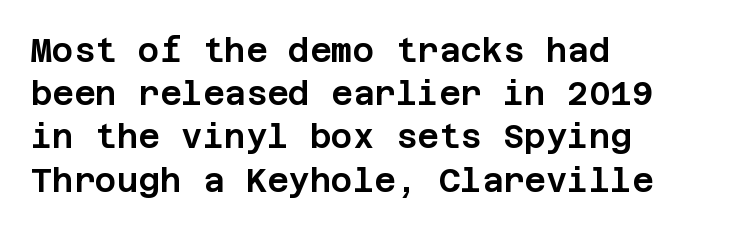
{"serif": "no", "italic": "no", "width": "normal", "stroke_contrast": "low", "x_height": "large", "underline": "no", "align": "left", "line_spacing": "normal", "line_spacing_ratio": 1.31, "letter_spacing": "normal", "letter_spacing_em": 0.0, "glyph_px": 33}
